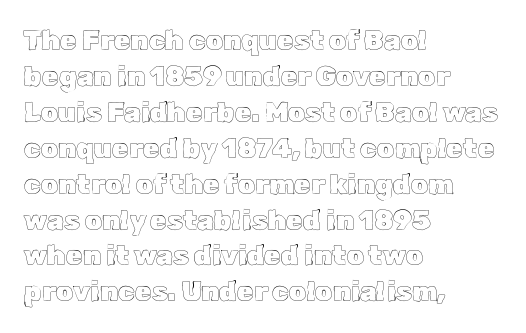
Vertically, the passage feels balanced, rows spaced as you'd expect. The face used here is rendered with its standard letterfit. The words here are not underlined. Posture: straight, roman, zero tilt.
